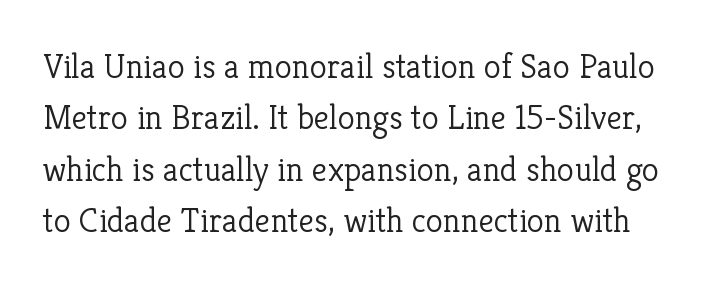
Q: Is the text bold? A: No.
Q: Is the text italic (slanted)? A: No, it is upright.
Q: Is the typeface a serif or a sans-serif typeface? A: Serif.
Q: Is the text underlined? A: No.
Q: Is the spacing between letters normal or unusually wide? A: Normal.
Q: Is the spacing between lines tight, normal or loose? A: Normal.
Q: Width (condensed, normal, or wide)? A: Normal.
Q: Stroke contrast? A: Low.
Q: x-height? A: Medium.
Q: Monospaced? A: No.
